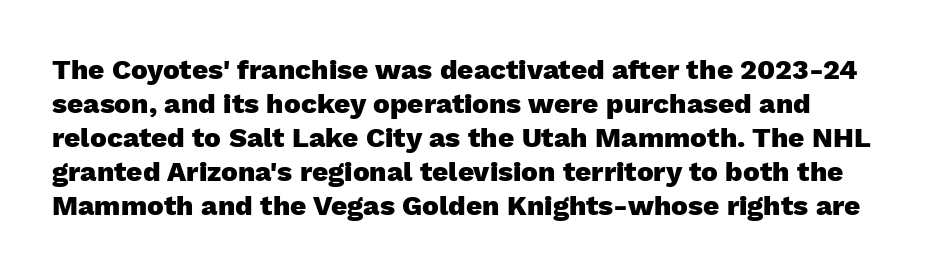
Q: Is the text bold? A: Yes.
Q: Is the text italic (slanted)? A: No, it is upright.
Q: Is the typeface a serif or a sans-serif typeface? A: Sans-serif.
Q: Is the text underlined? A: No.
Q: Is the spacing between letters normal or unusually wide? A: Normal.
Q: Width (condensed, normal, or wide)? A: Normal.
Q: Stroke contrast? A: Low.
Q: x-height? A: Medium.
Q: Monospaced? A: No.
